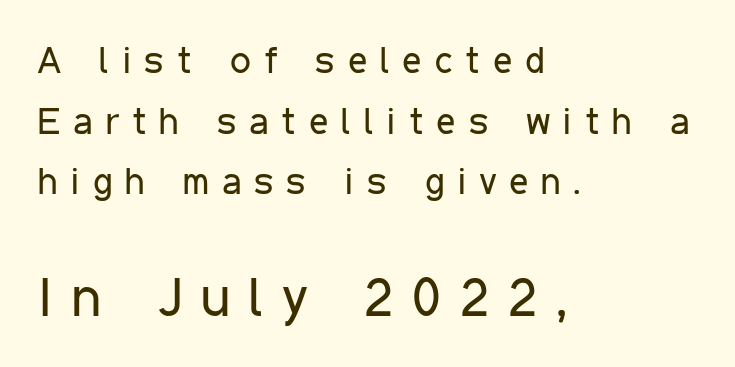
Q: Is the text bold? A: No.
Q: Is the text italic (slanted)? A: No, it is upright.
Q: Is the typeface a serif or a sans-serif typeface? A: Sans-serif.
Q: Is the text underlined? A: No.
Q: How is the paragraph aligned? A: Left-aligned.
Q: Is the spacing between letters normal or unusually wide? A: Unusually wide.
Q: Is the spacing between lines tight, normal or loose? A: Normal.
Q: Which block of text is set in a larger size, the first (top) or the second (bottom)? A: The second (bottom) one.
Q: Width (condensed, normal, or wide)? A: Condensed.
Q: Stroke contrast? A: Low.
Q: x-height? A: Medium.
Q: Monospaced? A: No.
